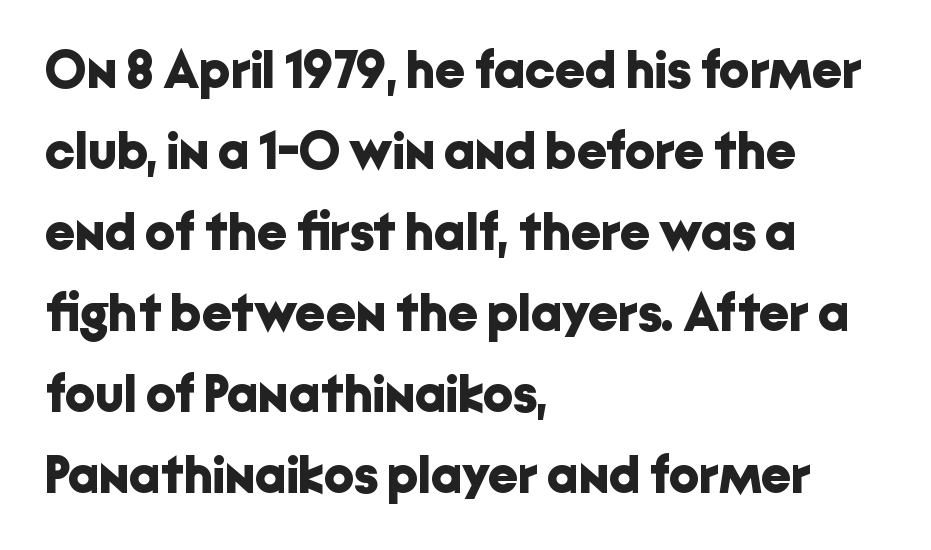
The image shows 53 px bold sans-serif type, upright; set left-aligned, normal line spacing (1.53x), normal letter spacing, not underlined; low stroke contrast and a medium x-height.
